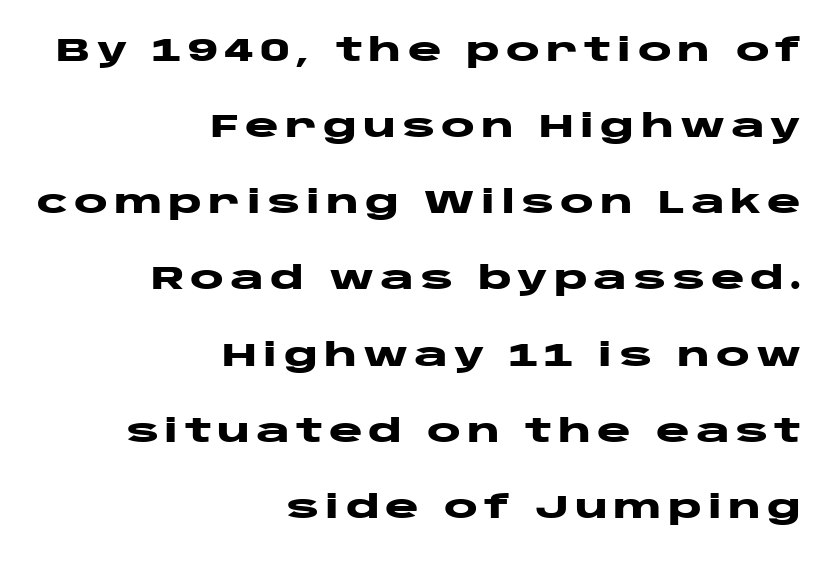
{"serif": "no", "italic": "no", "bold": "yes", "weight": "heavy", "width": "wide", "stroke_contrast": "low", "x_height": "large", "monospaced": "no", "underline": "no", "align": "right", "line_spacing": "loose", "line_spacing_ratio": 2.38, "glyph_px": 32}
